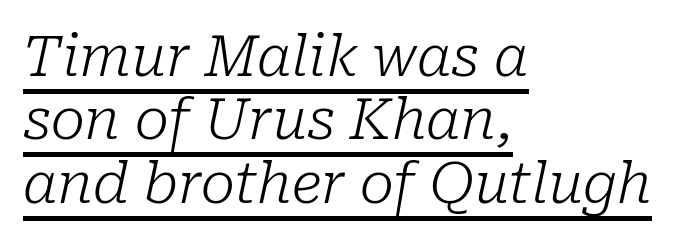
The image shows 57 px light serif type, italic (leaning right); set left-aligned, tight line spacing (1.11x), normal letter spacing, underlined; low stroke contrast and a medium x-height.
